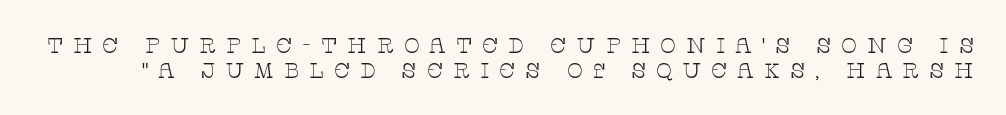
Descenders are the only things crossing below the line. In terms of letterspacing, this is a distinctly airy, spread setting. The typography opts for an upright posture over an oblique one. Think standard paragraph weight, or any step lighter than that.
